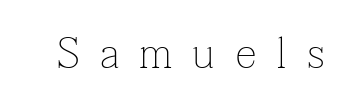
The image shows 43 px thin serif type, upright; set unusually wide letter spacing (+0.47 em), not underlined; low stroke contrast and a medium x-height.
